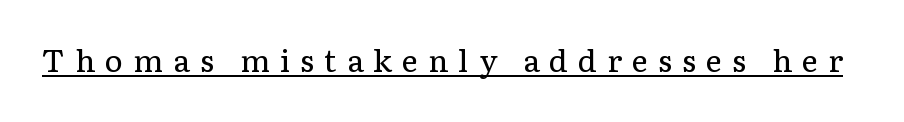
A typesetter would mark this as roman, not italic. Regarding serifs, this sample has them. Someone cranked the tracking dial way up on this one. The strokes carry an ordinary text weight at most. Has an underline been added? It has. Here the designer chose a conventional face with non-uniform glyph widths.
